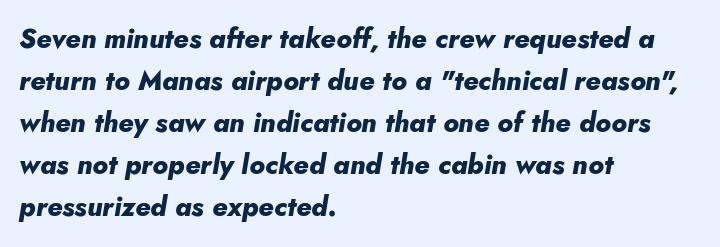
The image shows 27 px bold type, italic (leaning right); set left-aligned, normal line spacing (1.56x), normal letter spacing, not underlined.
